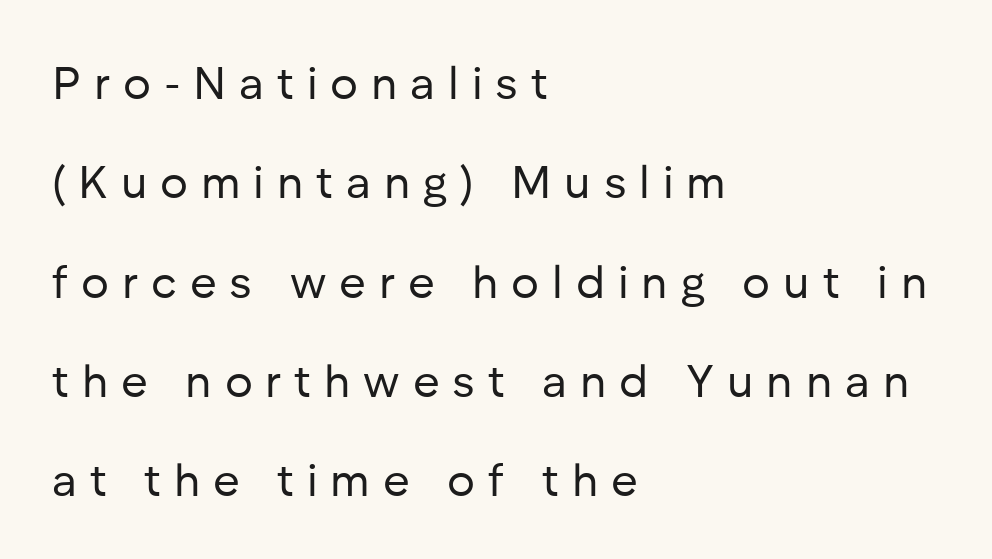
The image shows 46 px regular-weight sans-serif type, upright; set left-aligned, loose line spacing (2.16x), unusually wide letter spacing (+0.28 em), not underlined; low stroke contrast and a medium x-height.
